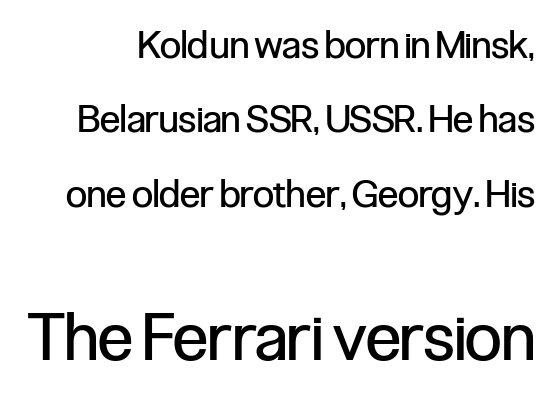
Block two is the big one; block one sits smaller above it. Line spacing here is loose. Glyph-to-glyph distance matches everyday printed text. Each letter keeps its own natural width here, so spacing adapts to shape. The font's upright variant was chosen for this text.
